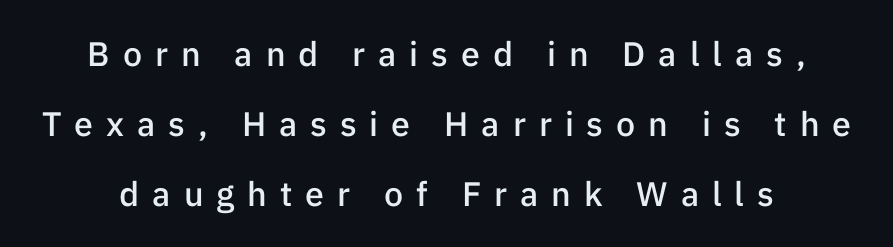
Q: Is the text bold? A: Semi-bold.
Q: Is the text italic (slanted)? A: No, it is upright.
Q: Is the typeface a serif or a sans-serif typeface? A: Sans-serif.
Q: Is the text underlined? A: No.
Q: Is the spacing between letters normal or unusually wide? A: Unusually wide.
Q: Is the spacing between lines tight, normal or loose? A: Loose.
Q: Width (condensed, normal, or wide)? A: Normal.
Q: Stroke contrast? A: Low.
Q: x-height? A: Medium.
Q: Monospaced? A: No.
